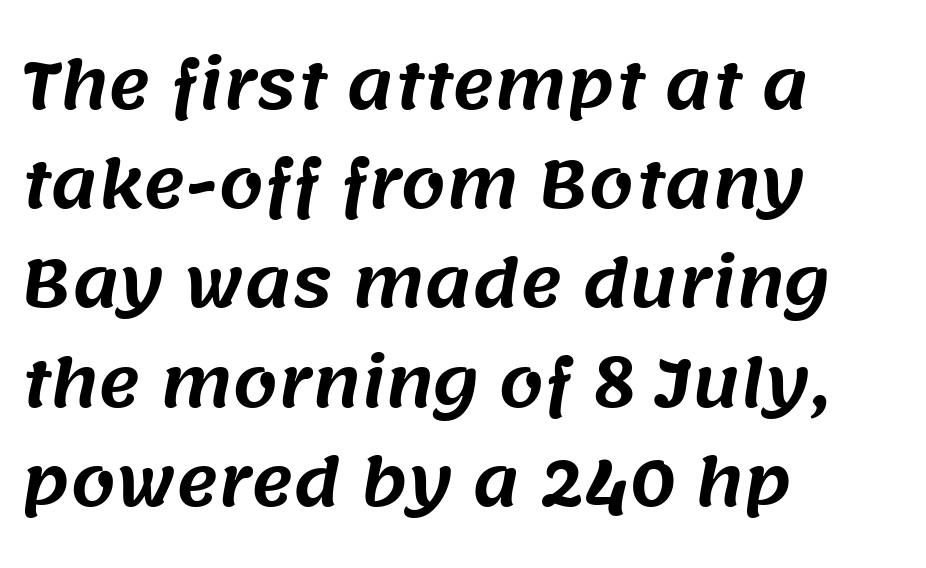
{"serif": "no", "width": "normal", "stroke_contrast": "medium", "x_height": "large", "monospaced": "no", "underline": "no", "align": "left", "line_spacing": "normal", "line_spacing_ratio": 1.55, "letter_spacing": "normal", "letter_spacing_em": 0.0, "glyph_px": 64}
